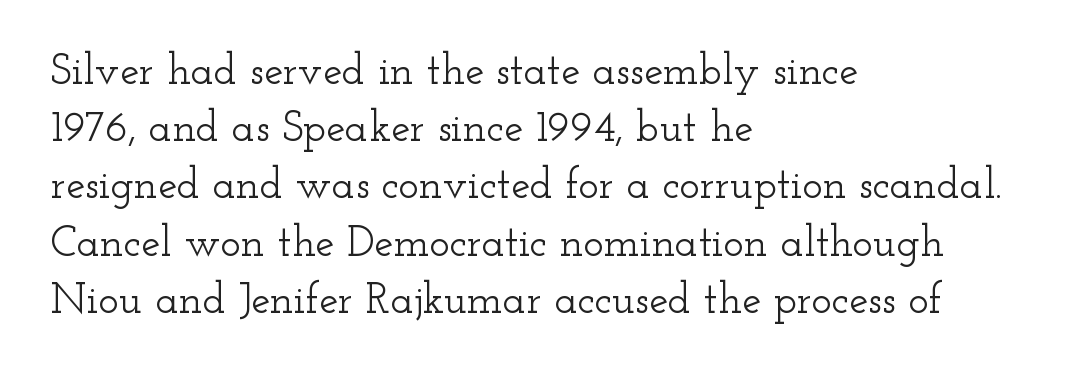
The image shows 43 px wide serif type, upright; set left-aligned, normal line spacing (1.33x), normal letter spacing, not underlined; low stroke contrast and a small x-height.
